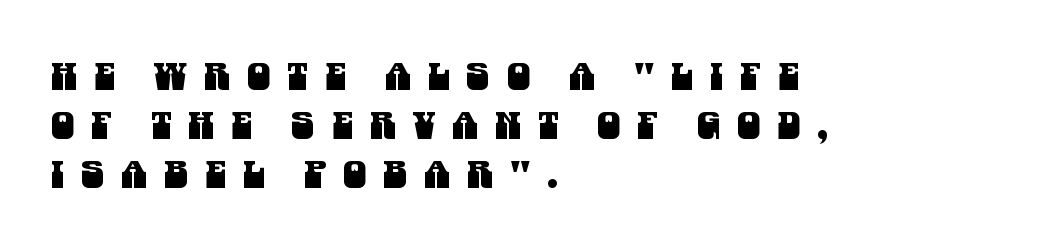
The passage shown is typed in a proportional face where columns would drift. Compared with typical paragraphs, the rows here are spaced about the same. The letterforms stand isolated, each surrounded by extra space. What kind of face is this? One without serifs — a sans.
